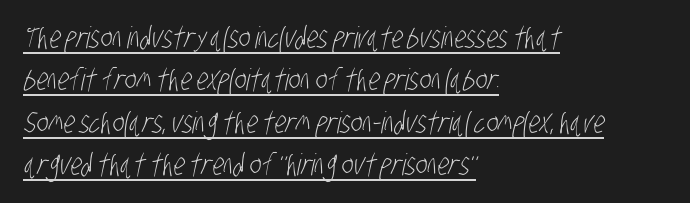
Q: Is the text bold? A: No.
Q: Is the typeface a serif or a sans-serif typeface? A: Sans-serif.
Q: Is the text underlined? A: Yes.
Q: How is the paragraph aligned? A: Left-aligned.
Q: Is the spacing between letters normal or unusually wide? A: Normal.
Q: Is the spacing between lines tight, normal or loose? A: Normal.
Q: Width (condensed, normal, or wide)? A: Condensed.
Q: Stroke contrast? A: Low.
Q: x-height? A: Large.
Q: Monospaced? A: No.
